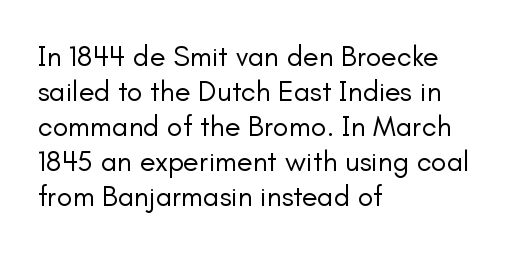
The image shows 29 px regular-weight sans-serif type, upright; set left-aligned, line spacing 1.21x, normal letter spacing, not underlined; low stroke contrast and a small x-height.
